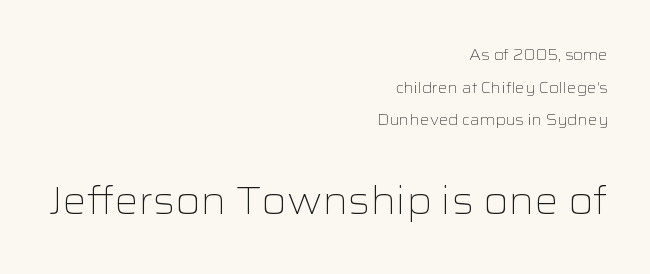
The image shows 38 px light, wide sans-serif type, upright; set right-aligned, loose line spacing (2.18x), normal letter spacing, not underlined; the second (bottom) block is 2.53x larger; low stroke contrast and a medium x-height.
